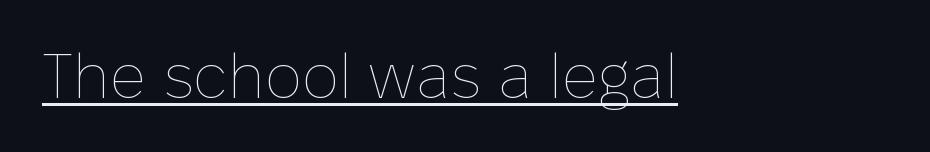
The image shows 62 px thin type, upright; set normal letter spacing, underlined; low stroke contrast and a medium x-height.
